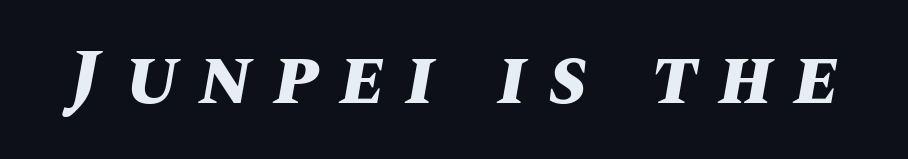
Q: Is the text bold? A: Yes.
Q: Is the text italic (slanted)? A: Yes, it leans right by about 10 degrees.
Q: Is the text underlined? A: No.
Q: Is the spacing between letters normal or unusually wide? A: Unusually wide.
Q: Width (condensed, normal, or wide)? A: Normal.
Q: Stroke contrast? A: Medium.
Q: x-height? A: Large.
Q: Monospaced? A: No.
